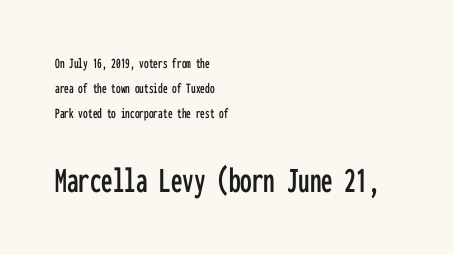
Q: Is the text italic (slanted)? A: No, it is upright.
Q: Is the typeface a serif or a sans-serif typeface? A: Sans-serif.
Q: Is the text underlined? A: No.
Q: How is the paragraph aligned? A: Left-aligned.
Q: Is the spacing between letters normal or unusually wide? A: Normal.
Q: Is the spacing between lines tight, normal or loose? A: Normal.
Q: Which block of text is set in a larger size, the first (top) or the second (bottom)? A: The second (bottom) one.
Q: Width (condensed, normal, or wide)? A: Condensed.
Q: Stroke contrast? A: Low.
Q: x-height? A: Medium.
Q: Monospaced? A: Yes.
